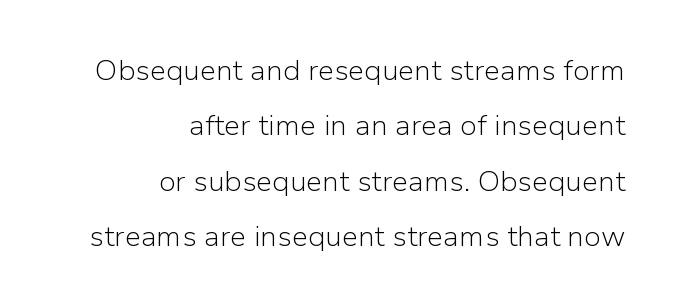
The image shows 29 px light sans-serif type, upright; set right-aligned, loose line spacing (1.91x), normal letter spacing, not underlined; low stroke contrast and a medium x-height.
